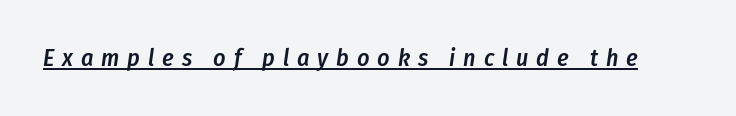
Quick note: italic. Someone cranked the tracking dial way up on this one. How heavy is the stroke? Medium-heavy — a semibold, shy of bold. Underline: present.
